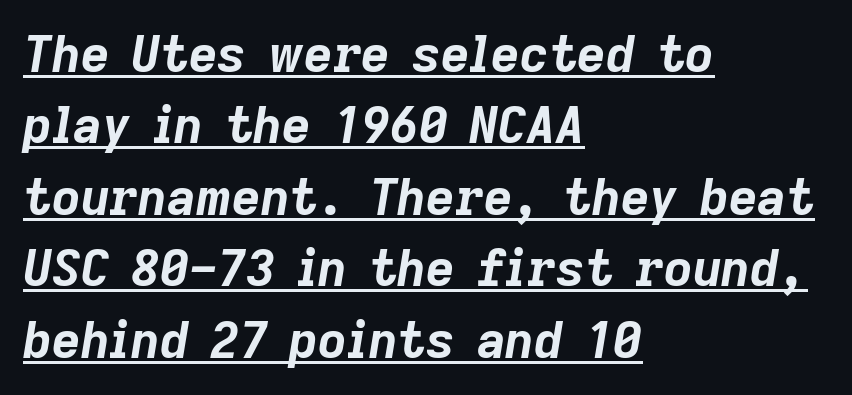
The image shows 50 px bold type, italic (leaning right); set left-aligned, normal line spacing (1.43x), normal letter spacing, underlined; low stroke contrast and a medium x-height.
